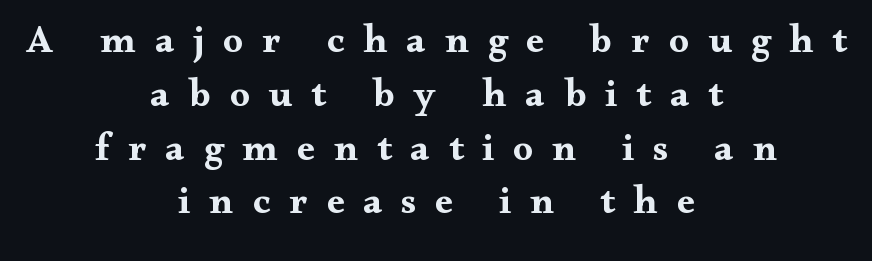
Q: Is the text bold? A: Yes.
Q: Is the text italic (slanted)? A: No, it is upright.
Q: Is the typeface a serif or a sans-serif typeface? A: Serif.
Q: Is the text underlined? A: No.
Q: How is the paragraph aligned? A: Centered.
Q: Is the spacing between letters normal or unusually wide? A: Unusually wide.
Q: Is the spacing between lines tight, normal or loose? A: Normal.
Q: Width (condensed, normal, or wide)? A: Wide.
Q: Stroke contrast? A: Medium.
Q: x-height? A: Small.
Q: Monospaced? A: No.
